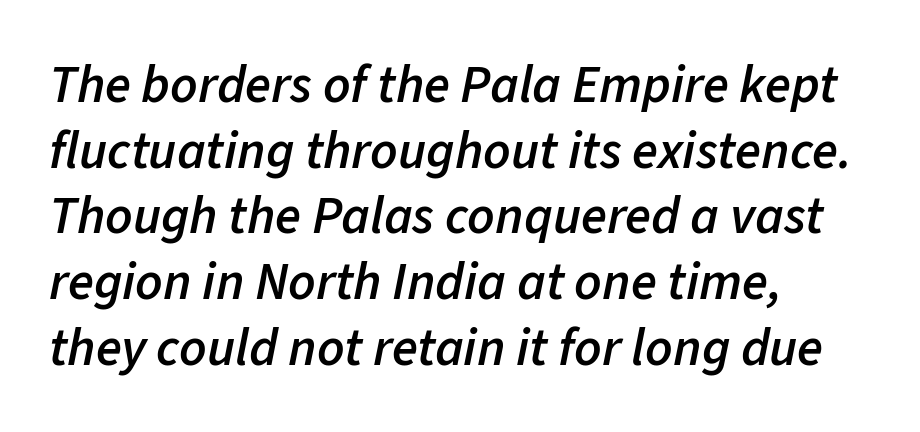
Characters are canted at an angle relative to the baseline's perpendicular. Look at the stroke-to-counter ratio: somewhat heavy, a semibold. The rendering anchors every line to the left-hand side. The horizontal fit of the characters is conventional and even.
